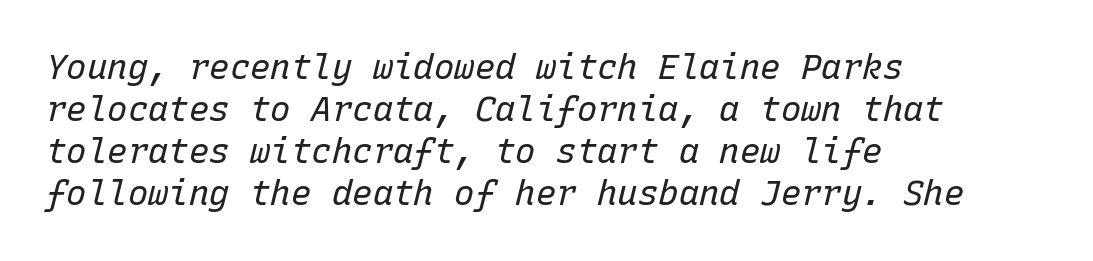
The image shows 34 px regular-weight type, italic (leaning right), monospaced; set left-aligned, line spacing 1.24x, normal letter spacing, not underlined; low stroke contrast and a medium x-height.
